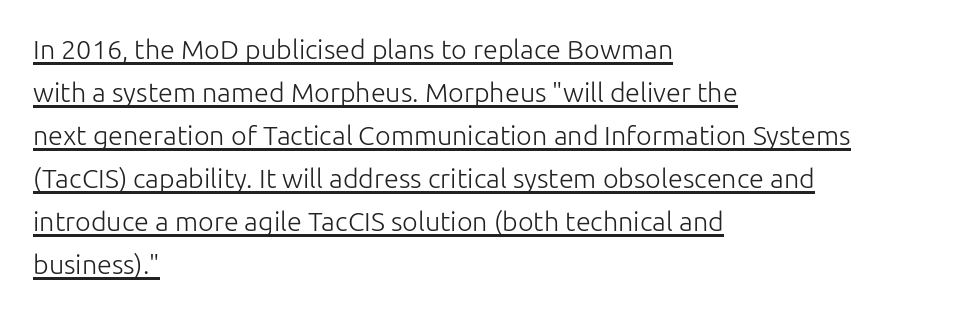
Q: Is the text bold? A: No.
Q: Is the text italic (slanted)? A: No, it is upright.
Q: Is the text underlined? A: Yes.
Q: How is the paragraph aligned? A: Left-aligned.
Q: Is the spacing between letters normal or unusually wide? A: Normal.
Q: Is the spacing between lines tight, normal or loose? A: Normal.
